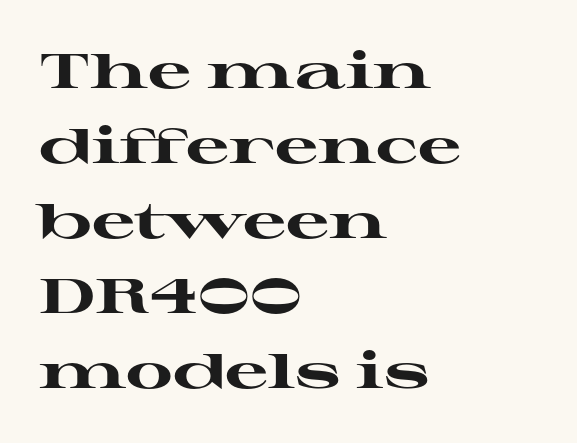
A bare baseline throughout the passage. Typesetter's note: full bold, strokes at maximum text heaviness. The rendering anchors every line to the left-hand side. This rendering employs a face with finishing strokes, i.e., a serif. Posture: straight, roman, zero tilt. Does the leading feel generous? No, just average.
